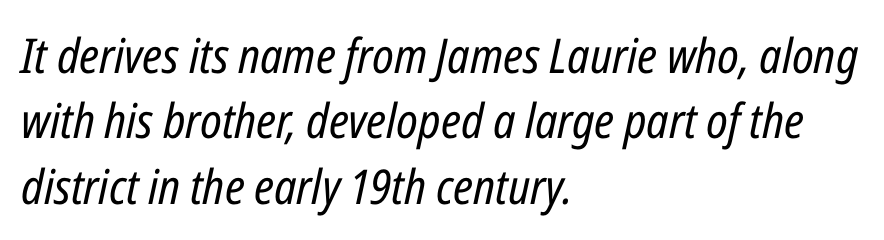
Q: Is the text bold? A: No.
Q: Is the text italic (slanted)? A: Yes, it leans right by about 12 degrees.
Q: Is the text underlined? A: No.
Q: How is the paragraph aligned? A: Left-aligned.
Q: Is the spacing between letters normal or unusually wide? A: Normal.
Q: Is the spacing between lines tight, normal or loose? A: Normal.
Q: Width (condensed, normal, or wide)? A: Condensed.
Q: Stroke contrast? A: Low.
Q: x-height? A: Medium.
Q: Monospaced? A: No.
